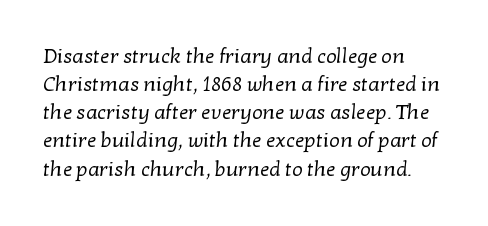
{"bold": "no", "underline": "no", "align": "left", "line_spacing": "normal", "line_spacing_ratio": 1.34, "letter_spacing": "normal", "letter_spacing_em": 0.0, "glyph_px": 21}
